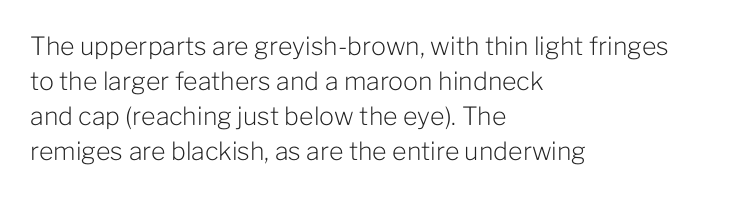
Q: Is the text bold? A: No.
Q: Is the text italic (slanted)? A: No, it is upright.
Q: Is the text underlined? A: No.
Q: How is the paragraph aligned? A: Left-aligned.
Q: Is the spacing between letters normal or unusually wide? A: Normal.
Q: Is the spacing between lines tight, normal or loose? A: Normal.
